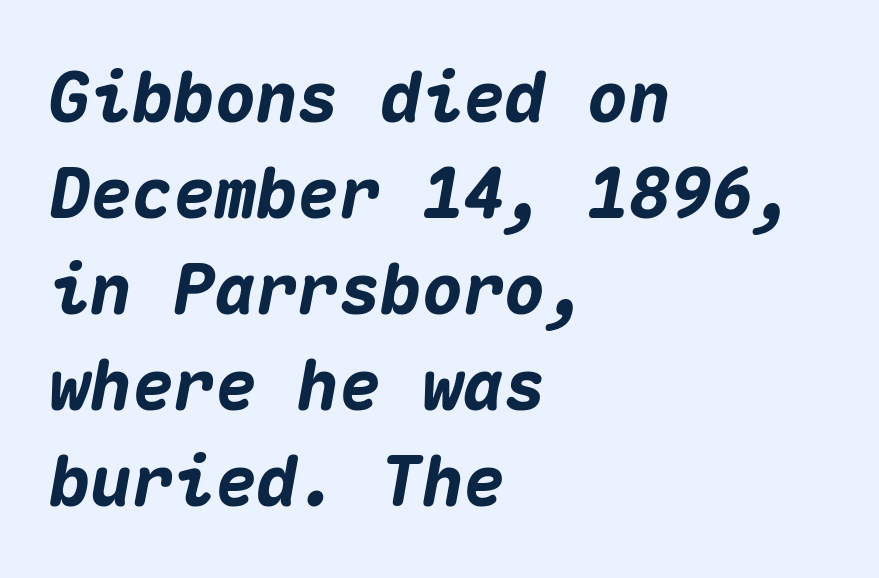
Q: Is the text bold? A: Yes.
Q: Is the text italic (slanted)? A: Yes, it leans right by about 10 degrees.
Q: Is the text underlined? A: No.
Q: How is the paragraph aligned? A: Left-aligned.
Q: Is the spacing between letters normal or unusually wide? A: Normal.
Q: Is the spacing between lines tight, normal or loose? A: Normal.
Q: Width (condensed, normal, or wide)? A: Normal.
Q: Stroke contrast? A: Medium.
Q: x-height? A: Medium.
Q: Monospaced? A: Yes.
